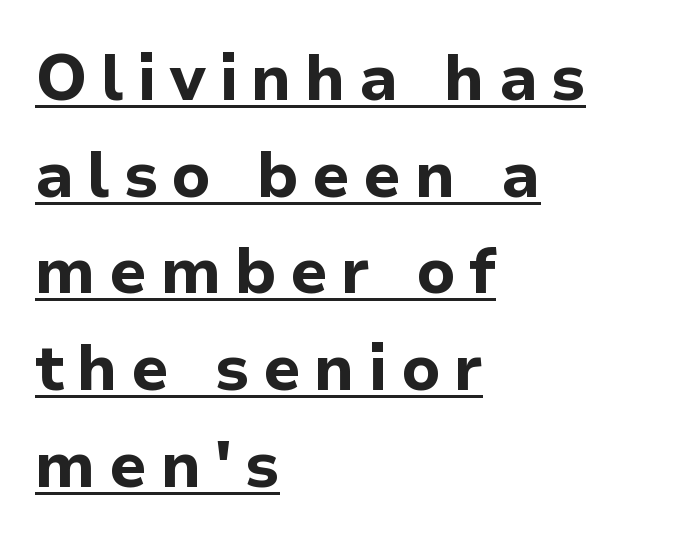
{"serif": "no", "italic": "no", "bold": "yes", "weight": "bold", "width": "normal", "stroke_contrast": "low", "x_height": "medium", "monospaced": "no", "underline": "yes", "align": "left", "line_spacing": "normal", "line_spacing_ratio": 1.51, "letter_spacing": "wide", "letter_spacing_em": 0.21, "glyph_px": 64}
